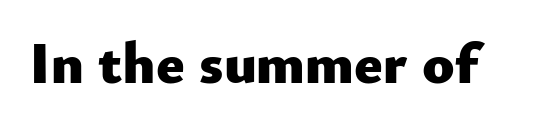
{"serif": "no", "italic": "no", "bold": "yes", "weight": "heavy", "width": "normal", "stroke_contrast": "low", "x_height": "small", "monospaced": "no", "underline": "no", "letter_spacing": "normal", "letter_spacing_em": 0.0, "glyph_px": 59}
